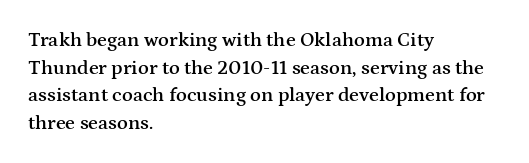
Q: Is the text bold? A: Semi-bold.
Q: Is the text italic (slanted)? A: No, it is upright.
Q: Is the text underlined? A: No.
Q: How is the paragraph aligned? A: Left-aligned.
Q: Is the spacing between letters normal or unusually wide? A: Normal.
Q: Is the spacing between lines tight, normal or loose? A: Normal.
